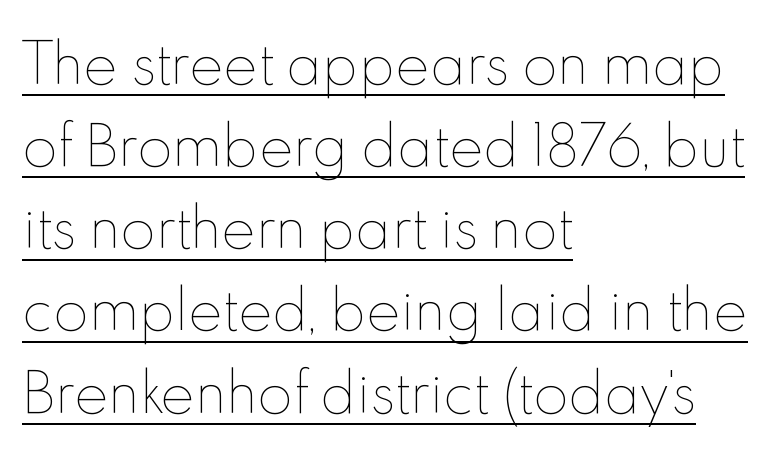
Heaviness? Minimal to ordinary, like unemphasized prose. Ordinary non-slanted type is in use. Students, note that the glyphs here touch the page at normal intervals. This sample carries an underscore along the baseline area.
